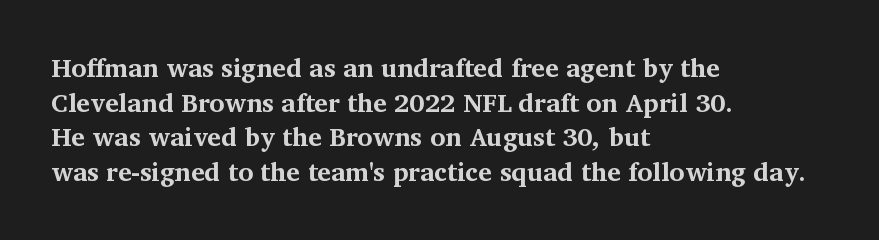
The image shows 26 px bold type, upright; set left-aligned, normal line spacing (1.33x), normal letter spacing, not underlined.
